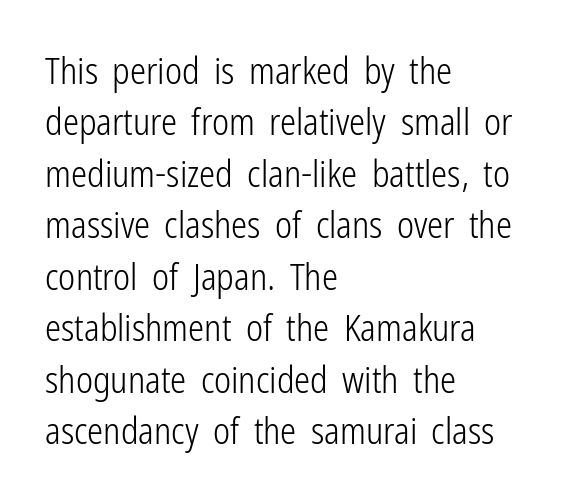
Whoever set this chose a conventional vertical rhythm. Summary of weight: not heavy and not bold. This sample uses an upright cut, with every glyph sitting square on the baseline. Glyph-to-glyph distance matches everyday printed text.
